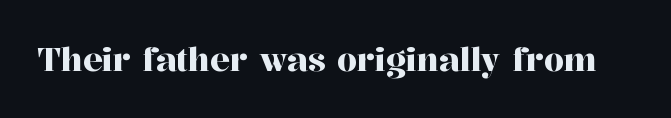
The image shows 32 px serif type, upright; set normal letter spacing, not underlined; high stroke contrast and a medium x-height.
